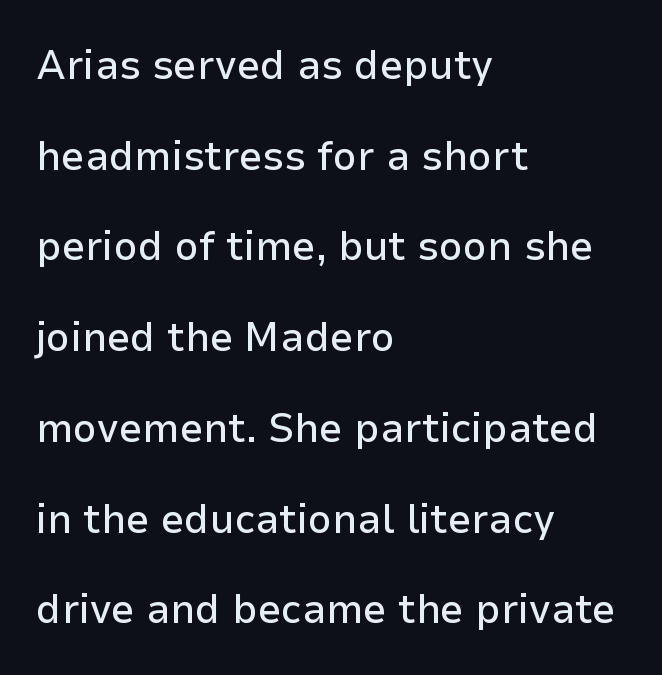
The image shows 42 px sans-serif type, upright; set left-aligned, loose line spacing (2.16x), normal letter spacing, not underlined; low stroke contrast and a medium x-height.
